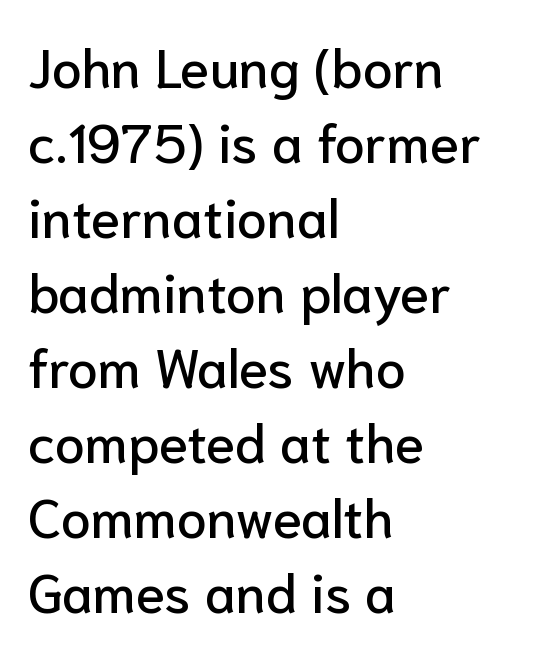
{"serif": "no", "italic": "no", "width": "normal", "stroke_contrast": "low", "x_height": "medium", "monospaced": "no", "underline": "no", "align": "left", "line_spacing": "normal", "line_spacing_ratio": 1.39, "letter_spacing": "normal", "letter_spacing_em": 0.0, "glyph_px": 54}
